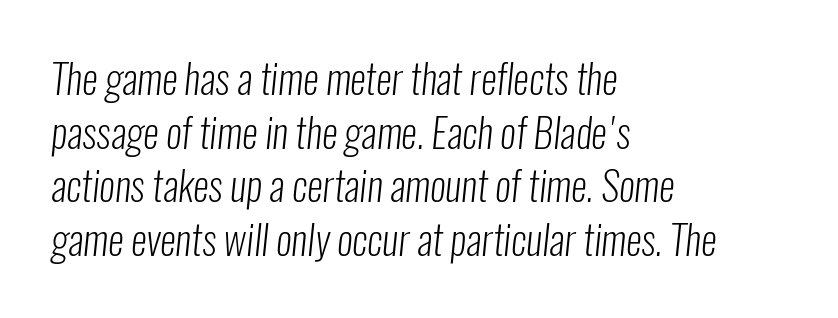
The passage shown has conventional tracking throughout. Lines of text with bare space underneath. This sample uses a sans-serif face. Letters have the restrained weight of plain body copy at most.
